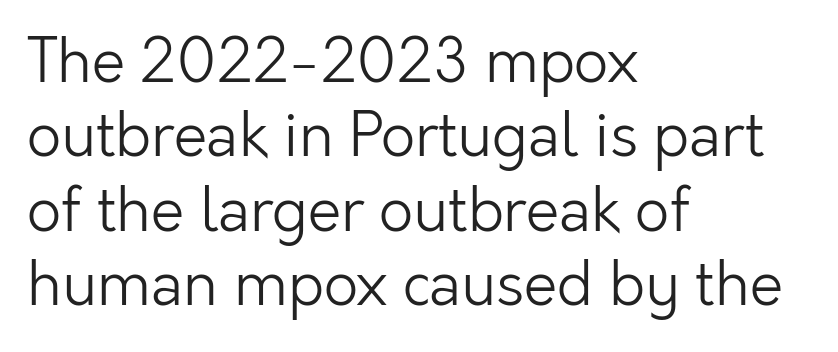
How are the letters spaced? Ordinarily, with no added tracking. The lines in this sample share a left origin and differ only in where they stop. A sans-serif font was chosen for this passage. This is roman type, the default non-slanted kind. A typesetter would call this proportional, since set widths differ per character. No chunkiness to these letters — they're not bold.
